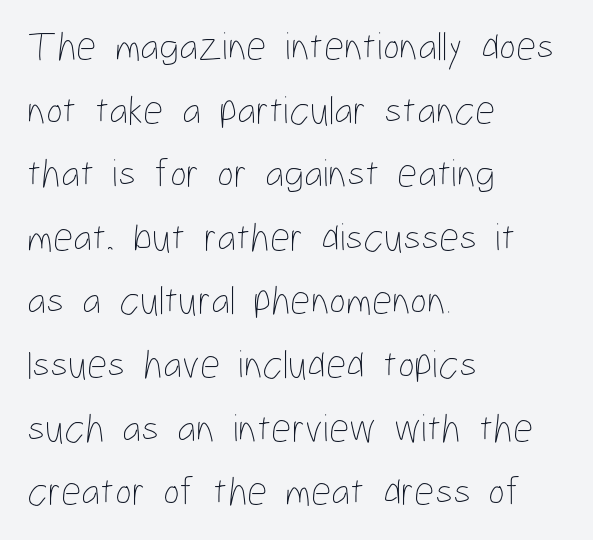
Only glyphs here, with clear space below each row. You could not count columns in this text — the font is proportionally spaced. Each line starts at the same left margin while the right side varies. Horizontal bands of white between lines are of average thickness. Quick note: not italic, upright.
